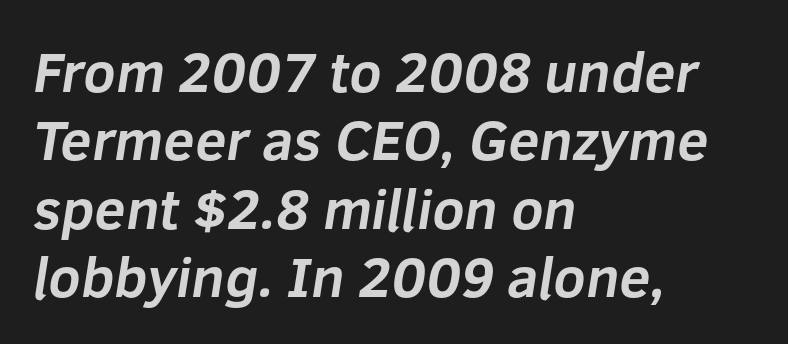
Q: Is the text bold? A: Yes.
Q: Is the typeface a serif or a sans-serif typeface? A: Sans-serif.
Q: Is the text underlined? A: No.
Q: How is the paragraph aligned? A: Left-aligned.
Q: Is the spacing between letters normal or unusually wide? A: Normal.
Q: Width (condensed, normal, or wide)? A: Normal.
Q: Stroke contrast? A: Low.
Q: x-height? A: Medium.
Q: Monospaced? A: No.
